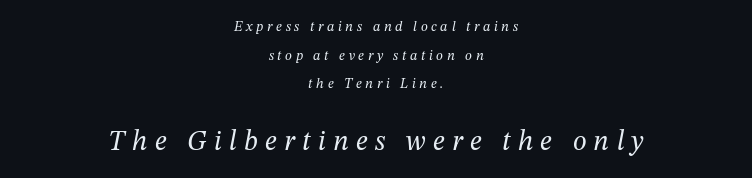
{"serif": "yes", "italic": "yes", "lean": "right", "slant_degrees": 12, "bold": "no", "weight": "regular", "width": "normal", "stroke_contrast": "medium", "x_height": "medium", "monospaced": "no", "underline": "no", "align": "center", "line_spacing": "loose", "line_spacing_ratio": 2.04, "letter_spacing": "wide", "letter_spacing_em": 0.26, "larger_block": "second", "size_ratio": 2.0, "glyph_px": 28}
